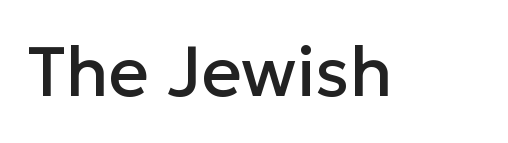
{"serif": "no", "italic": "no", "width": "normal", "stroke_contrast": "low", "x_height": "medium", "monospaced": "no", "underline": "no", "letter_spacing": "normal", "letter_spacing_em": 0.0, "glyph_px": 70}
